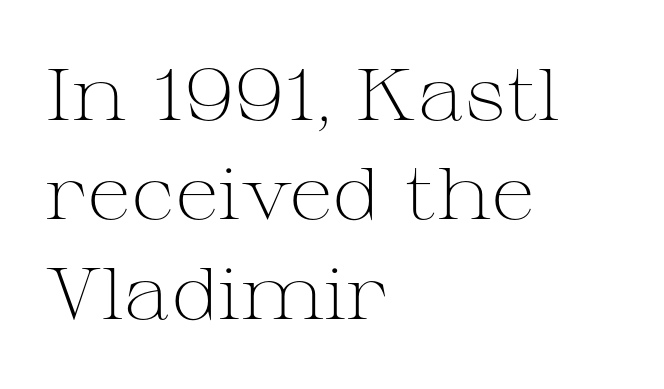
The image shows 73 px light, wide serif type, upright; set left-aligned, normal line spacing (1.36x), normal letter spacing, not underlined; medium stroke contrast and a medium x-height.
